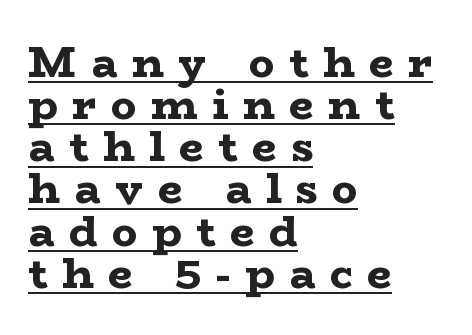
The face used here is proportionally spaced, like ordinary book or web type. The sample's only ornament is a line tracing under the words. Characters remain perfectly vertical along every line. Does the leading feel generous? Not at all — it's pinched. Line beginnings align vertically; line endings do not.
